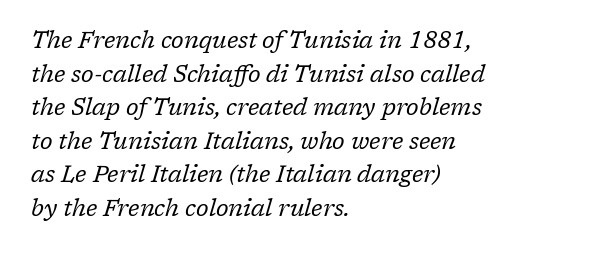
Q: Is the text bold? A: No.
Q: Is the text italic (slanted)? A: Yes, it leans right by about 17 degrees.
Q: Is the text underlined? A: No.
Q: How is the paragraph aligned? A: Left-aligned.
Q: Is the spacing between letters normal or unusually wide? A: Normal.
Q: Is the spacing between lines tight, normal or loose? A: Normal.
